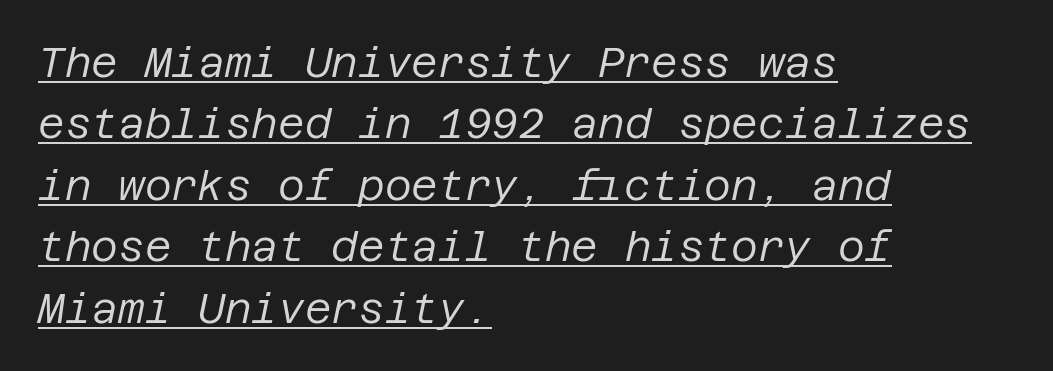
{"italic": "yes", "lean": "right", "slant_degrees": 12, "bold": "no", "weight": "regular", "width": "normal", "stroke_contrast": "low", "x_height": "large", "underline": "yes", "align": "left", "line_spacing": "normal", "line_spacing_ratio": 1.5, "letter_spacing": "normal", "letter_spacing_em": 0.0, "glyph_px": 41}
